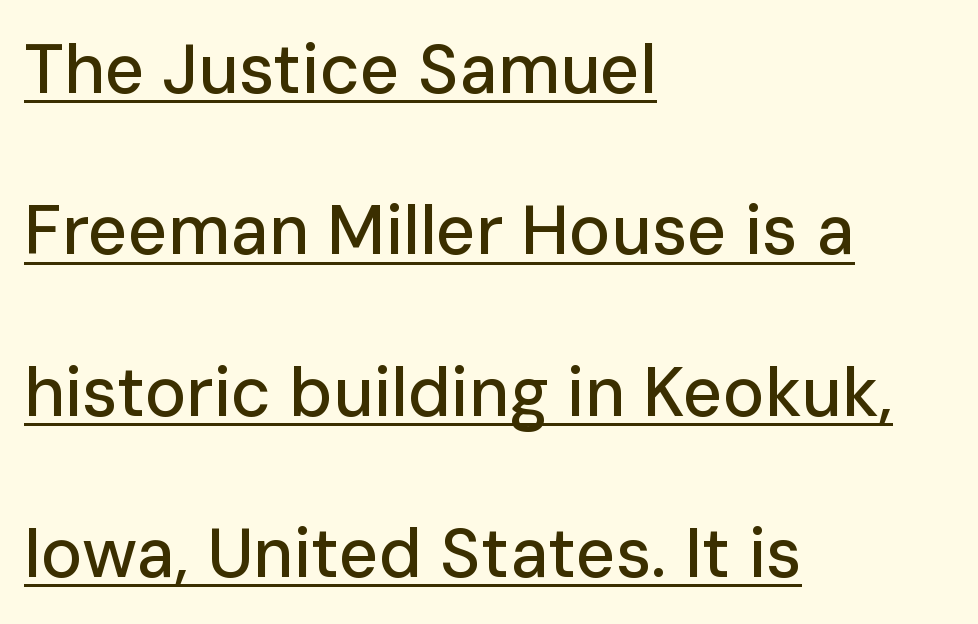
The image shows 69 px sans-serif type, upright; set left-aligned, loose line spacing (2.34x), normal letter spacing, underlined; low stroke contrast and a medium x-height.
